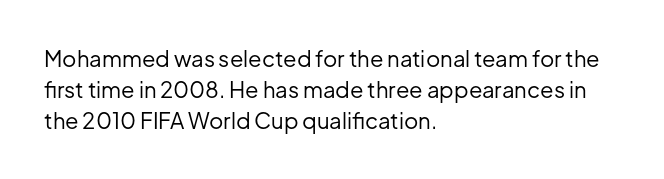
The image shows 22 px text type, upright; set left-aligned, normal line spacing (1.41x), normal letter spacing, not underlined.
